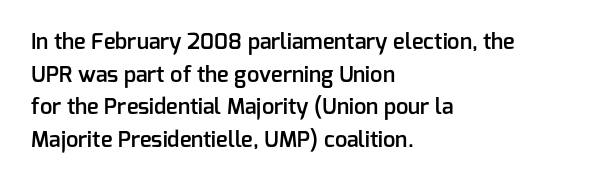
The image shows 22 px text type, upright; set left-aligned, normal line spacing (1.48x), normal letter spacing, not underlined.
